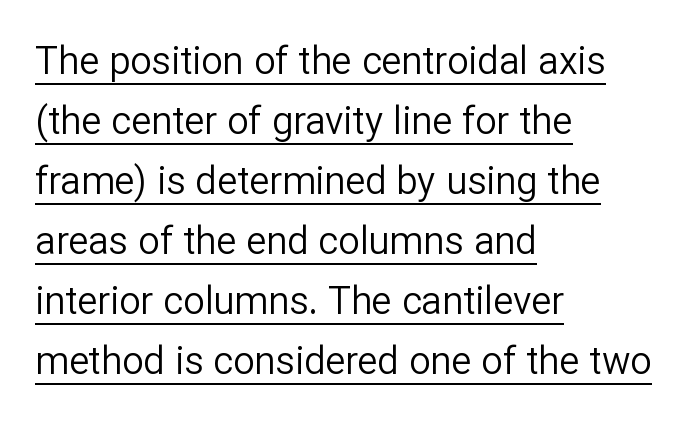
The image shows 38 px regular-weight sans-serif type, upright; set left-aligned, normal line spacing (1.58x), normal letter spacing, underlined; low stroke contrast and a medium x-height.
